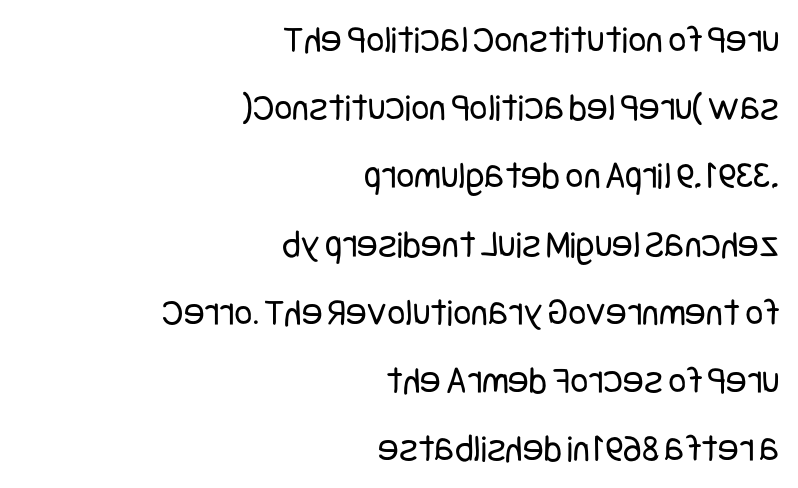
The passage shown is typeset with a sans-serif family. The paragraph has a hard right edge and a soft left edge. Each row of text sits above clean, open space. Do the letters lean? They stand straight. Spacing between characters is what you'd get straight out of the box.
